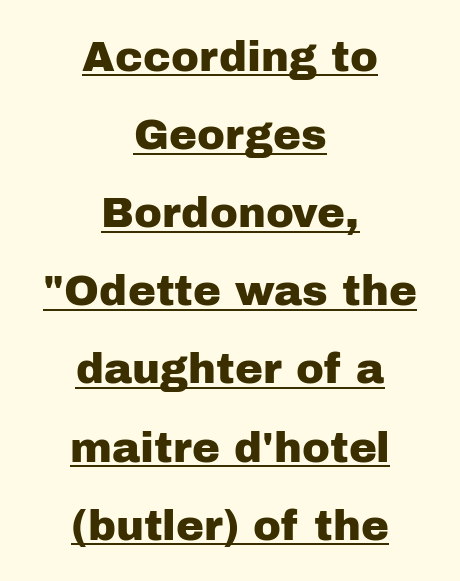
The image shows 42 px sans-serif type, upright; set centered, line spacing 1.86x, normal letter spacing, underlined; low stroke contrast and a medium x-height.
